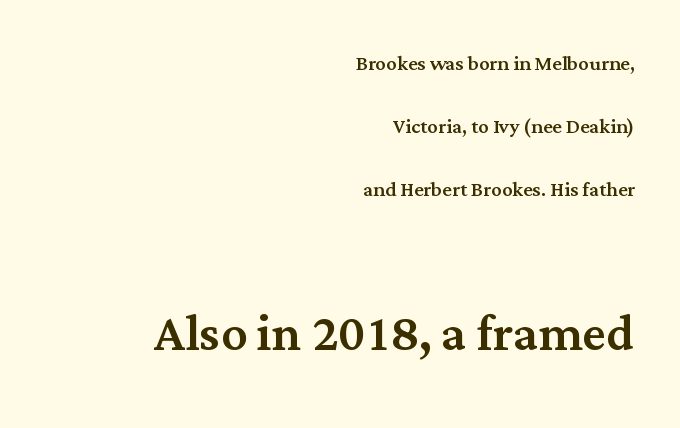
Q: Is the text italic (slanted)? A: No, it is upright.
Q: Is the typeface a serif or a sans-serif typeface? A: Serif.
Q: Is the text underlined? A: No.
Q: How is the paragraph aligned? A: Right-aligned.
Q: Is the spacing between letters normal or unusually wide? A: Normal.
Q: Is the spacing between lines tight, normal or loose? A: Loose.
Q: Which block of text is set in a larger size, the first (top) or the second (bottom)? A: The second (bottom) one.
Q: Width (condensed, normal, or wide)? A: Normal.
Q: Stroke contrast? A: Medium.
Q: x-height? A: Medium.
Q: Monospaced? A: No.
